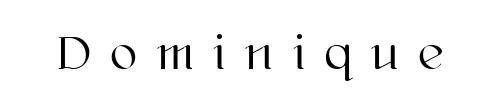
Q: Is the text italic (slanted)? A: No, it is upright.
Q: Is the text underlined? A: No.
Q: Is the spacing between letters normal or unusually wide? A: Unusually wide.
Q: Width (condensed, normal, or wide)? A: Normal.
Q: Stroke contrast? A: High.
Q: x-height? A: Medium.
Q: Monospaced? A: No.
